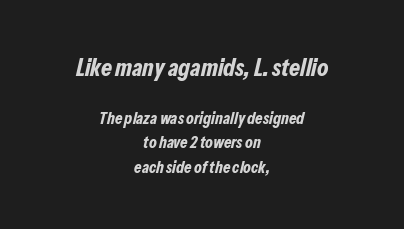
{"italic": "yes", "lean": "right", "slant_degrees": 13, "bold": "yes", "underline": "no", "align": "center", "line_spacing": "normal", "line_spacing_ratio": 1.44, "letter_spacing": "normal", "letter_spacing_em": 0.0, "larger_block": "first", "size_ratio": 1.47, "glyph_px": 25}
